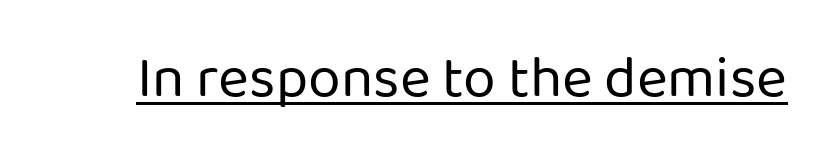
Q: Is the text bold? A: No.
Q: Is the text italic (slanted)? A: No, it is upright.
Q: Is the typeface a serif or a sans-serif typeface? A: Sans-serif.
Q: Is the text underlined? A: Yes.
Q: Is the spacing between letters normal or unusually wide? A: Normal.
Q: Width (condensed, normal, or wide)? A: Normal.
Q: Stroke contrast? A: Low.
Q: x-height? A: Medium.
Q: Monospaced? A: No.
